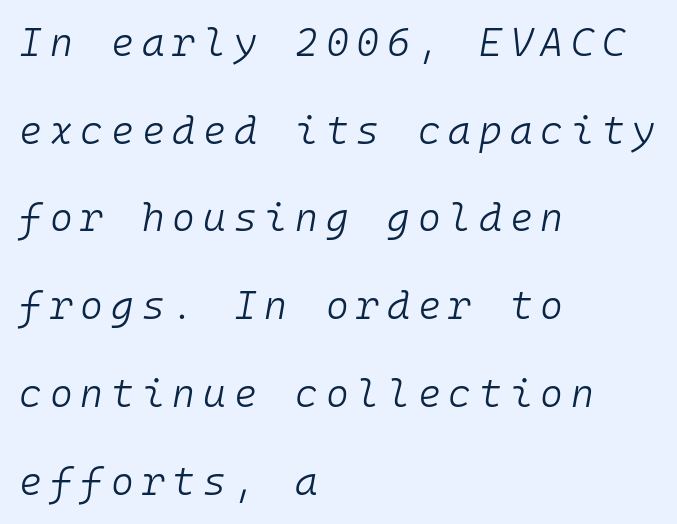
{"italic": "yes", "lean": "right", "slant_degrees": 10, "bold": "no", "weight": "light", "width": "normal", "stroke_contrast": "low", "x_height": "medium", "monospaced": "yes", "underline": "no", "align": "left", "line_spacing": "loose", "line_spacing_ratio": 2.25, "letter_spacing": "wide", "letter_spacing_em": 0.2, "glyph_px": 39}
